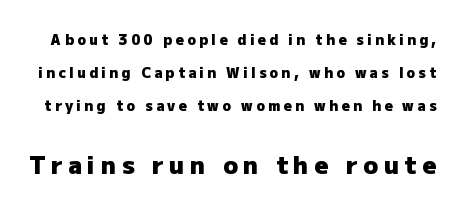
{"italic": "no", "bold": "yes", "underline": "no", "line_spacing": "loose", "line_spacing_ratio": 2.36, "letter_spacing": "wide", "letter_spacing_em": 0.24, "larger_block": "second", "size_ratio": 1.71, "glyph_px": 24}
